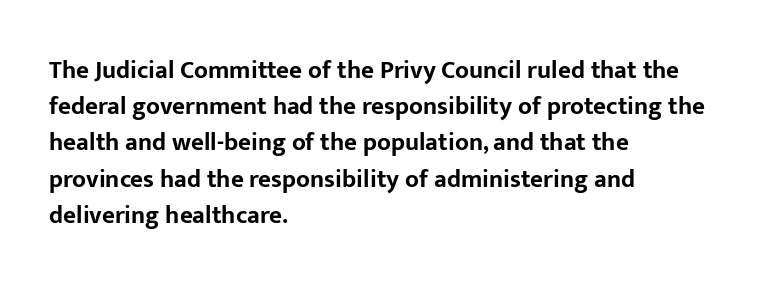
The image shows 25 px bold type, upright; set left-aligned, normal line spacing (1.45x), normal letter spacing, not underlined.
